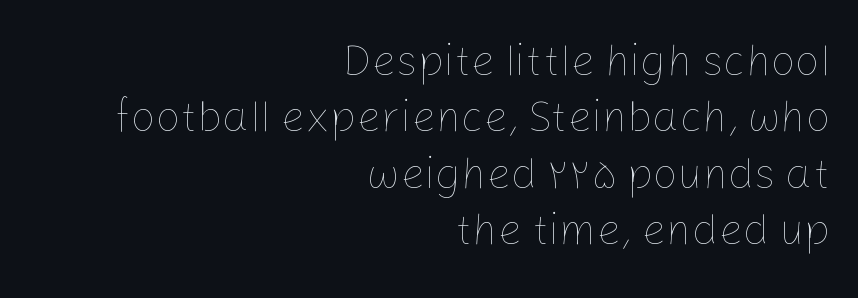
Q: Is the text bold? A: No.
Q: Is the text italic (slanted)? A: No, it is upright.
Q: Is the text underlined? A: No.
Q: How is the paragraph aligned? A: Right-aligned.
Q: Is the spacing between letters normal or unusually wide? A: Normal.
Q: Is the spacing between lines tight, normal or loose? A: Normal.
Q: Width (condensed, normal, or wide)? A: Normal.
Q: Stroke contrast? A: Low.
Q: x-height? A: Medium.
Q: Monospaced? A: No.
